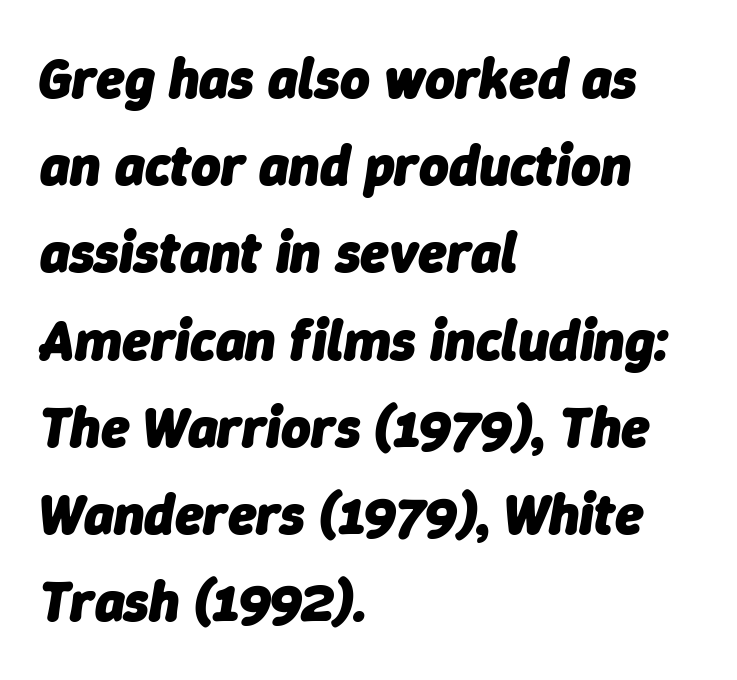
Q: Is the text bold? A: Yes.
Q: Is the text italic (slanted)? A: Yes, it leans right by about 9 degrees.
Q: Is the text underlined? A: No.
Q: How is the paragraph aligned? A: Left-aligned.
Q: Is the spacing between letters normal or unusually wide? A: Normal.
Q: Is the spacing between lines tight, normal or loose? A: Normal.
Q: Width (condensed, normal, or wide)? A: Normal.
Q: Stroke contrast? A: Low.
Q: x-height? A: Medium.
Q: Monospaced? A: No.
